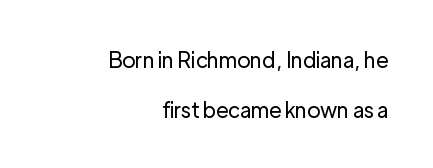
The image shows 21 px text type, upright; set right-aligned, loose line spacing (2.38x), normal letter spacing, not underlined.
